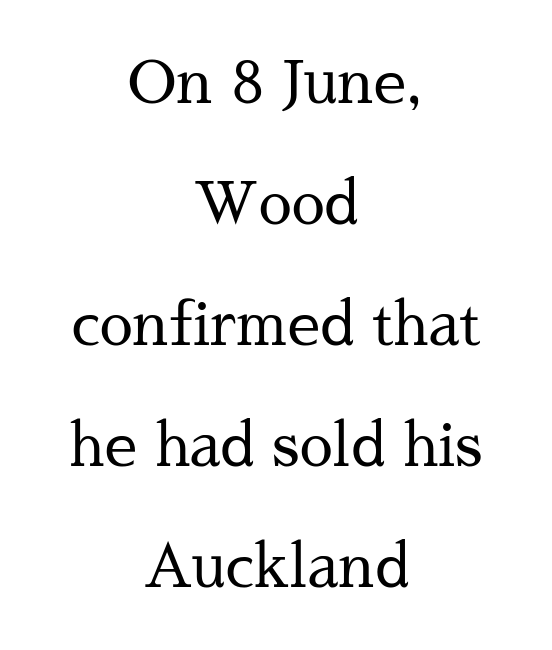
Compared with a typical body face, this is equally light or lighter still. Caption: standard tracking, unaltered. Summary of vertical rhythm: relaxed, with wide interline spacing. Note: serifs present on the glyphs.
